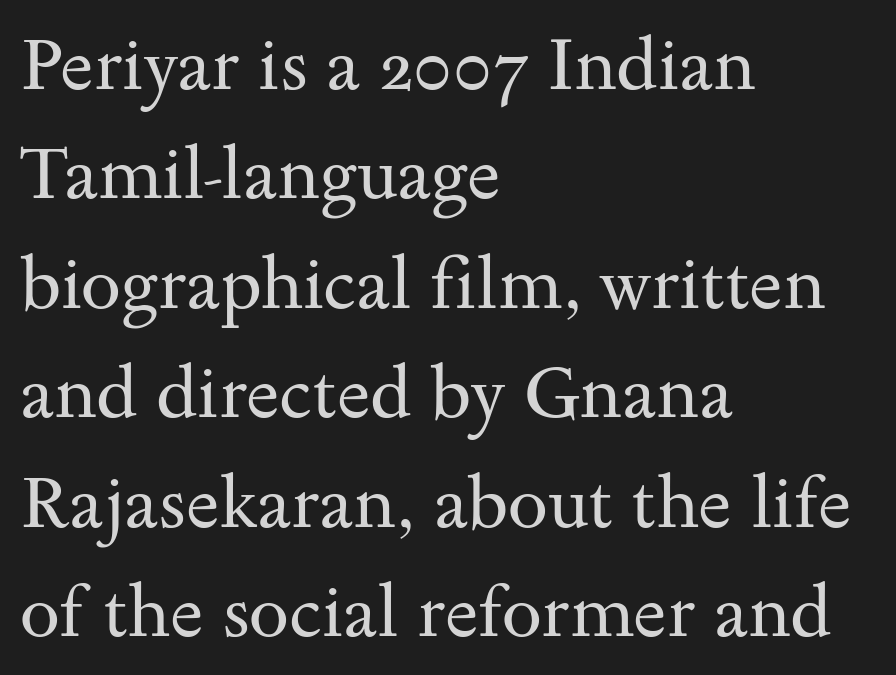
{"serif": "yes", "italic": "no", "bold": "no", "weight": "regular", "width": "wide", "stroke_contrast": "medium", "x_height": "small", "monospaced": "no", "underline": "no", "align": "left", "line_spacing": "normal", "line_spacing_ratio": 1.52, "letter_spacing": "normal", "letter_spacing_em": 0.0, "glyph_px": 72}
